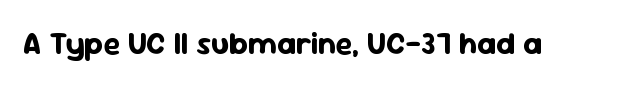
{"serif": "no", "italic": "no", "bold": "yes", "weight": "bold", "width": "normal", "stroke_contrast": "low", "x_height": "medium", "monospaced": "no", "underline": "no", "letter_spacing": "normal", "letter_spacing_em": 0.0, "glyph_px": 31}
